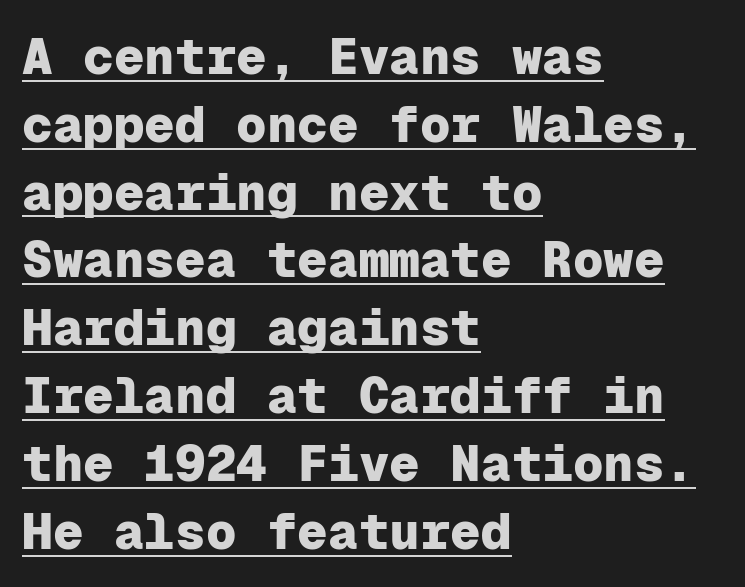
Note the uniform advance width — an 'i' takes as much space as an 'm'. Notice how thick the strokes are: this is what a full bold looks like. Emphasis is given by a line drawn under the lettering. The ragged edge is on the right, which tells us the setting is flush left. Interline gaps are of average width in this sample.
